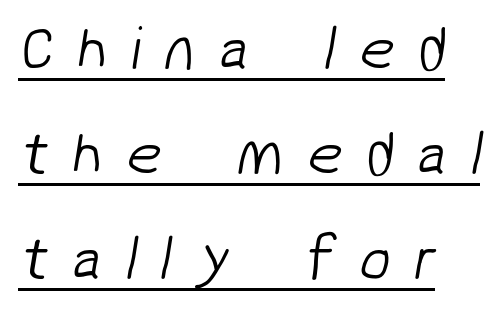
{"serif": "no", "bold": "no", "weight": "light", "width": "normal", "stroke_contrast": "low", "x_height": "medium", "monospaced": "no", "underline": "yes", "align": "left", "line_spacing": "normal", "line_spacing_ratio": 1.67, "letter_spacing": "wide", "letter_spacing_em": 0.37, "glyph_px": 63}
